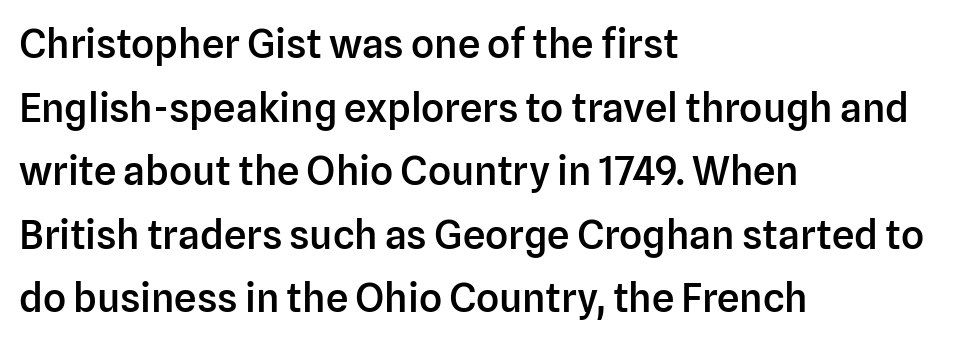
{"serif": "no", "italic": "no", "bold": "semi", "weight": "semibold", "width": "normal", "stroke_contrast": "low", "x_height": "medium", "monospaced": "no", "underline": "no", "align": "left", "line_spacing": "normal", "line_spacing_ratio": 1.59, "letter_spacing": "normal", "letter_spacing_em": 0.0, "glyph_px": 40}
